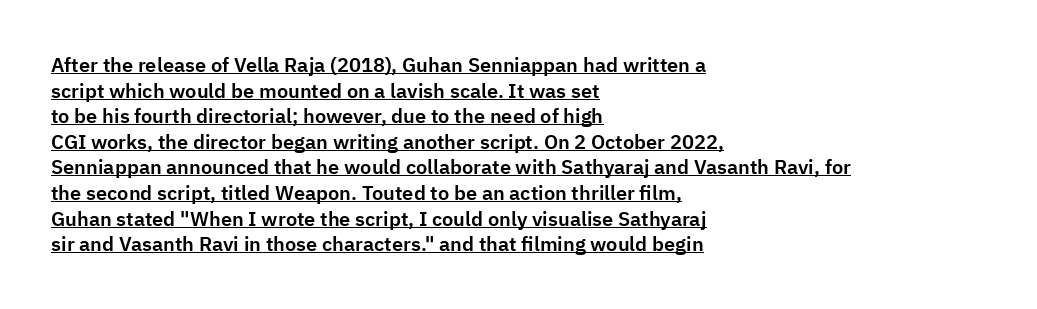
The image shows 20 px text type, upright; set left-aligned, normal line spacing (1.28x), normal letter spacing, underlined.
